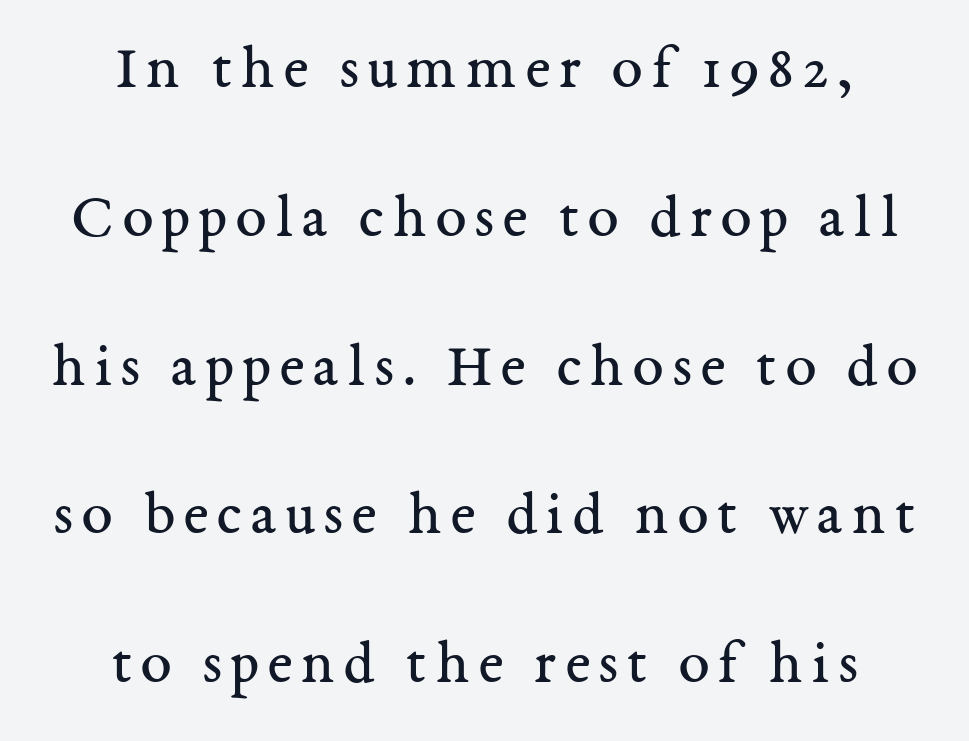
Descenders hang freely into open space. Compared with typical paragraphs, the rows here are farther apart. Stroke thickness stays within the range of a standard reading face or lighter. What kind of face is this? One with serifs. The type sits square on the baseline with zero lean. This rendering uses center alignment, leaving both contours irregular but symmetric.
